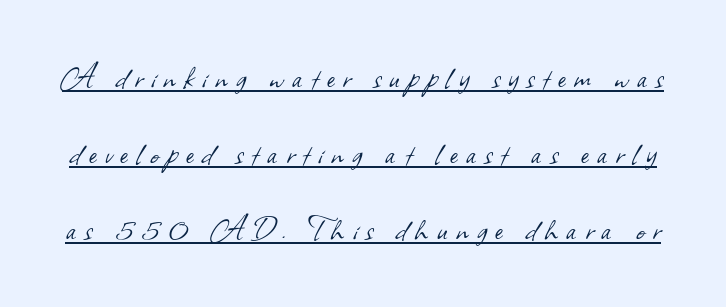
The image shows 37 px light sans-serif type; set loose line spacing (2.06x), unusually wide letter spacing (+0.23 em), underlined; low stroke contrast and a small x-height.
